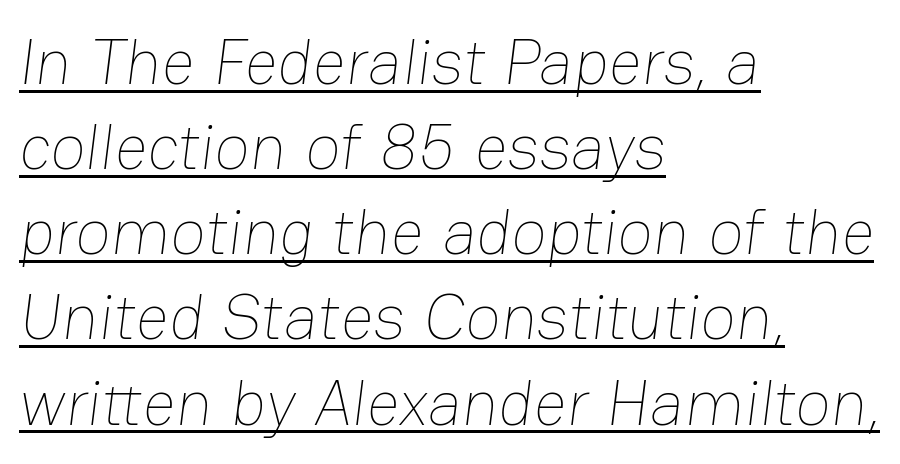
{"bold": "no", "weight": "thin", "width": "normal", "stroke_contrast": "low", "x_height": "medium", "monospaced": "no", "underline": "yes", "align": "left", "line_spacing": "normal", "line_spacing_ratio": 1.31, "letter_spacing": "normal", "letter_spacing_em": 0.0, "glyph_px": 65}
